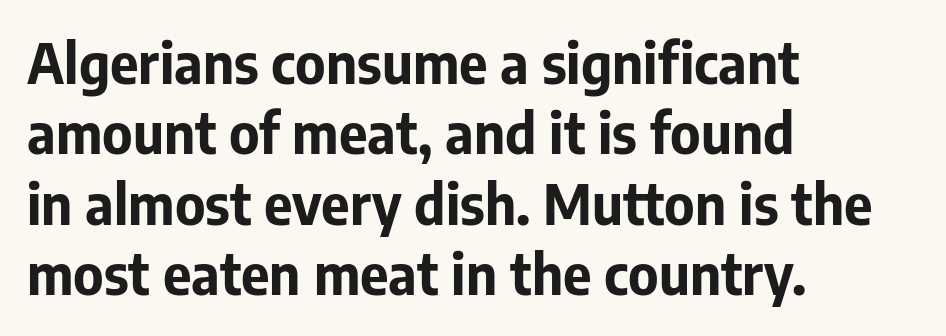
The image shows 55 px bold sans-serif type, upright; set left-aligned, normal line spacing (1.28x), normal letter spacing, not underlined; low stroke contrast and a medium x-height.
